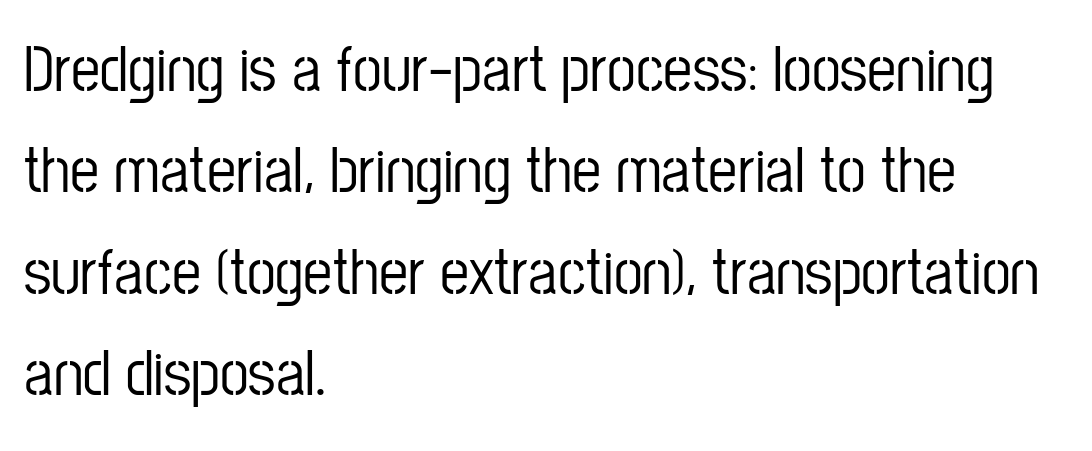
{"serif": "no", "italic": "no", "width": "condensed", "stroke_contrast": "low", "x_height": "medium", "monospaced": "no", "underline": "no", "align": "left", "line_spacing": "normal", "line_spacing_ratio": 1.56, "letter_spacing": "normal", "letter_spacing_em": 0.0, "glyph_px": 65}
